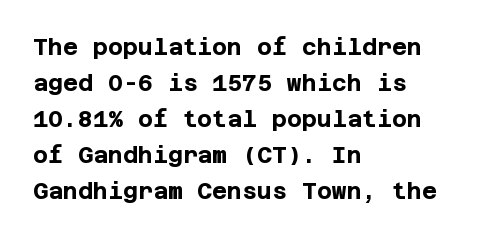
{"italic": "no", "bold": "yes", "underline": "no", "align": "left", "line_spacing": "normal", "line_spacing_ratio": 1.57, "letter_spacing": "normal", "letter_spacing_em": 0.0, "glyph_px": 23}
